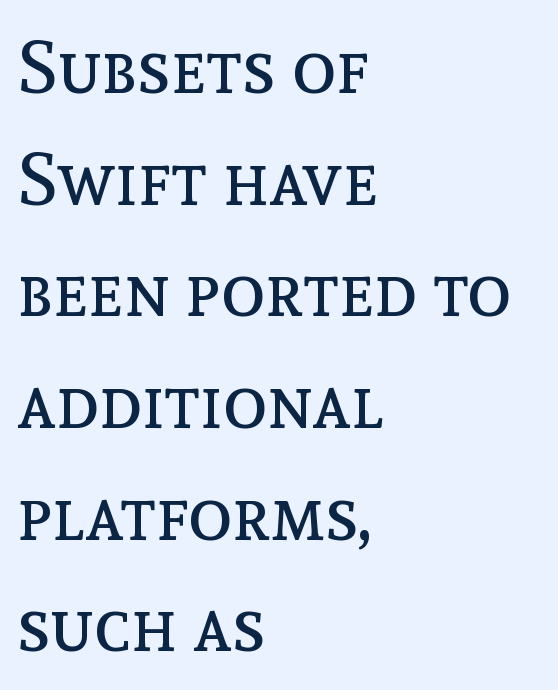
The image shows 73 px regular-weight type, upright; set left-aligned, normal line spacing (1.53x), normal letter spacing, not underlined; a medium x-height.
